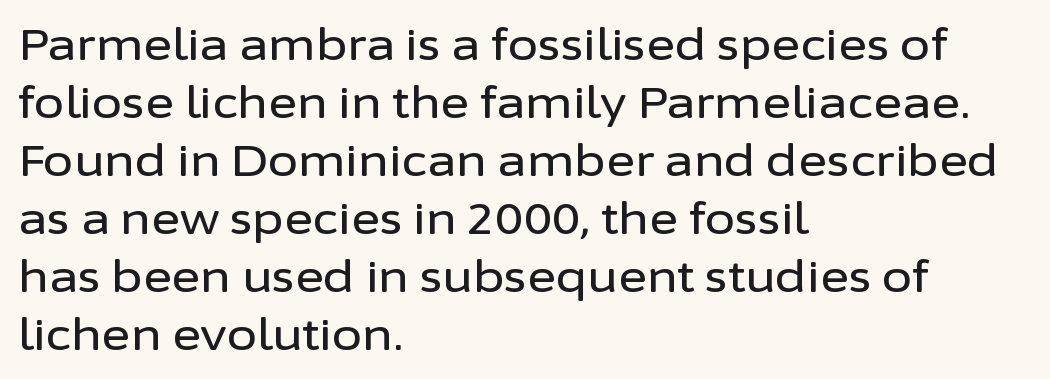
It's the straight-up-and-down kind of type. The passage shown is typed in a proportional face where columns would drift. Default kerning and tracking; the words read as compact shapes. Type without underlining. Type style note: lacks serifs.
